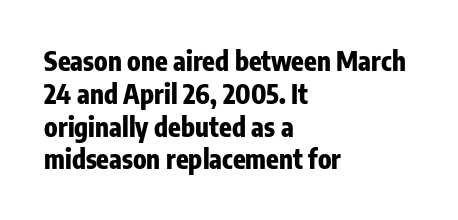
Q: Is the text bold? A: Yes.
Q: Is the text italic (slanted)? A: No, it is upright.
Q: Is the text underlined? A: No.
Q: How is the paragraph aligned? A: Left-aligned.
Q: Is the spacing between letters normal or unusually wide? A: Normal.
Q: Is the spacing between lines tight, normal or loose? A: Normal.
